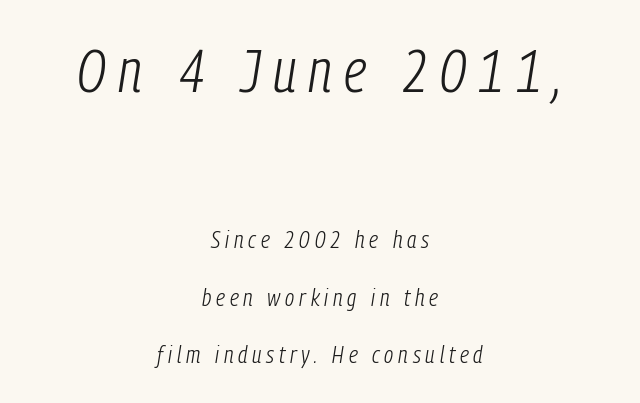
Q: Is the text bold? A: No.
Q: Is the text italic (slanted)? A: Yes, it leans right by about 9 degrees.
Q: Is the text underlined? A: No.
Q: How is the paragraph aligned? A: Centered.
Q: Is the spacing between letters normal or unusually wide? A: Unusually wide.
Q: Is the spacing between lines tight, normal or loose? A: Loose.
Q: Which block of text is set in a larger size, the first (top) or the second (bottom)? A: The first (top) one.
Q: Width (condensed, normal, or wide)? A: Condensed.
Q: Stroke contrast? A: Low.
Q: x-height? A: Medium.
Q: Monospaced? A: No.
